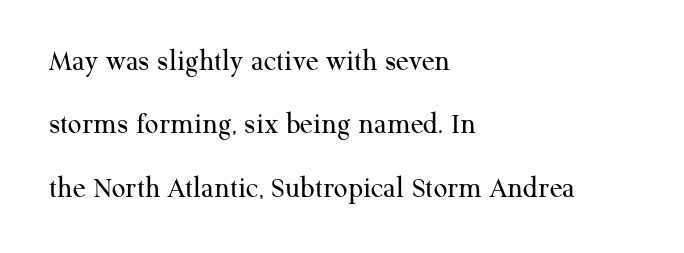
A typesetter would call this leading open, well beyond the default. Varying glyph widths throughout — classic text-font behaviour. If you drew a ruler down the left edge, every line would touch it. Underline: absent. Unbolded letterforms with no extra heft. Unlike a clean sans, this face finishes its strokes with serifs.
